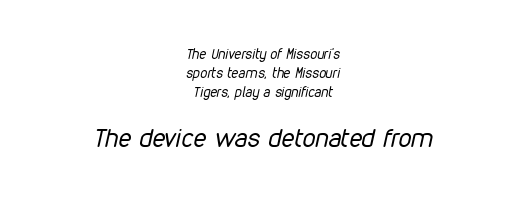
Q: Is the text bold? A: No.
Q: Is the text italic (slanted)? A: Yes, it leans right by about 12 degrees.
Q: Is the text underlined? A: No.
Q: How is the paragraph aligned? A: Centered.
Q: Is the spacing between letters normal or unusually wide? A: Normal.
Q: Is the spacing between lines tight, normal or loose? A: Normal.
Q: Which block of text is set in a larger size, the first (top) or the second (bottom)? A: The second (bottom) one.
